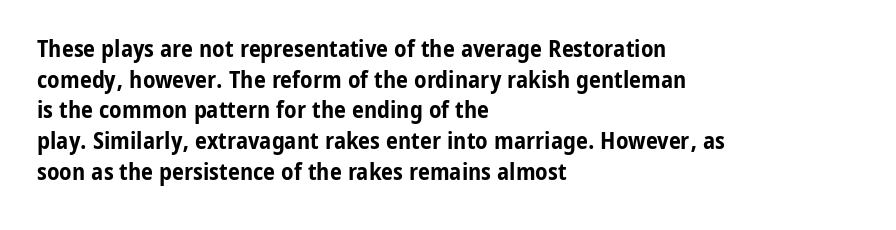
{"italic": "no", "bold": "yes", "underline": "no", "align": "left", "line_spacing": "normal", "line_spacing_ratio": 1.28, "letter_spacing": "normal", "letter_spacing_em": 0.0, "glyph_px": 24}
